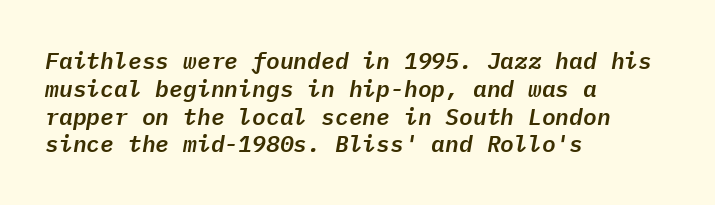
Horizontally, the lines are justified to the leading edge only. Look at the tracking — it's just the regular setting, nothing added. Italic? Definitely — the glyphs are oblique. Unmarked baselines from the first word to the last.
